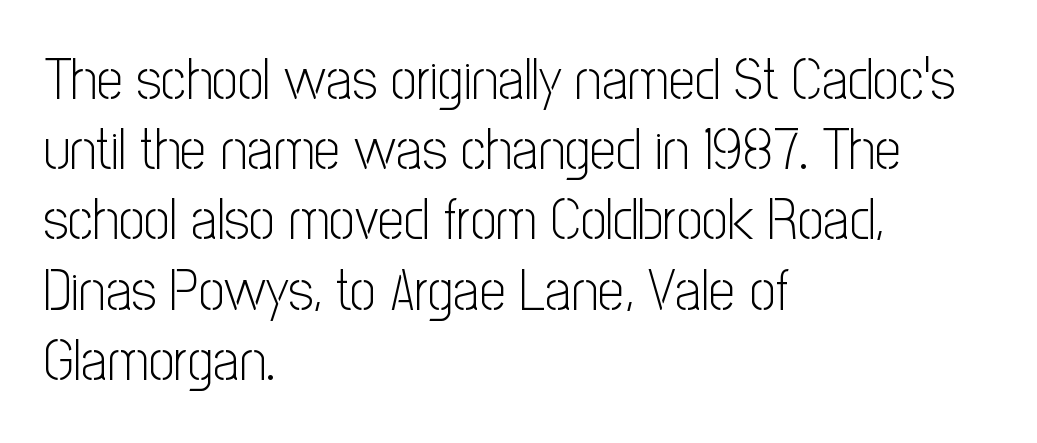
What stands out about the letter spacing? Nothing — it is the standard amount. This sample has the flowing, uneven cadence of proportional lettering. The typeface has the unassuming heft of standard copy or less. This rendering features lettering with no underline.
